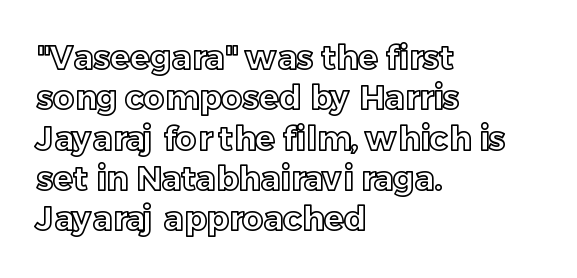
{"italic": "no", "width": "normal", "x_height": "medium", "monospaced": "no", "underline": "no", "align": "left", "line_spacing_ratio": 1.22, "letter_spacing": "normal", "letter_spacing_em": 0.0, "glyph_px": 33}
